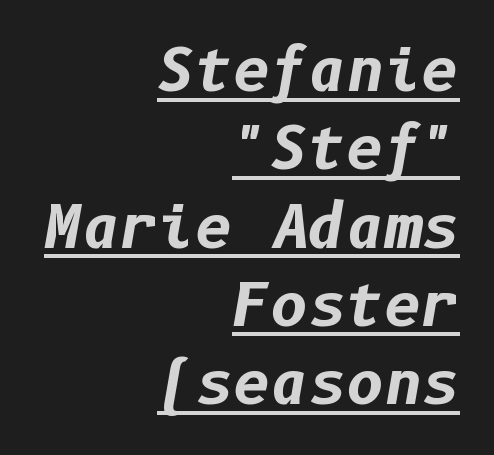
You'd pick this weight for a headline — it's a proper bold. The letters sit at their default tracking, neither squeezed nor spread. The rendering uses the underline text-decoration. Rows of type keep a routine distance in the vertical direction. Is the block centered? No — it sits flush against the right margin. The font's italic variant was chosen for this text.
